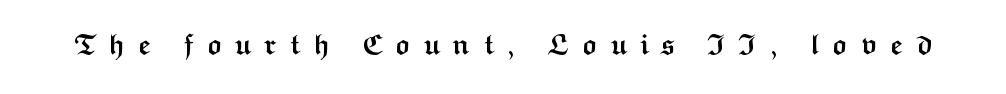
You can tell from the bare stems that sans-serif type was used. Substantial extra tracking has been applied to these lines. Plain, unruled lines of type. Varying glyph widths throughout — classic text-font behaviour.
